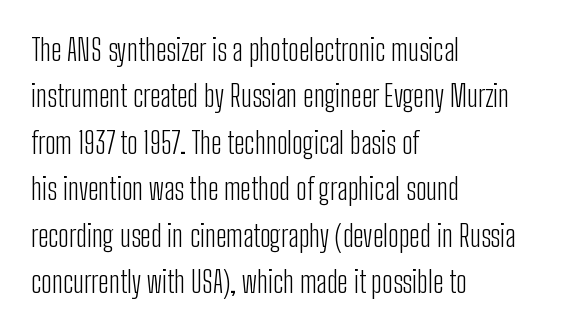
The image shows 30 px light, condensed sans-serif type, upright; set left-aligned, normal line spacing (1.55x), normal letter spacing, not underlined; low stroke contrast and a medium x-height.
